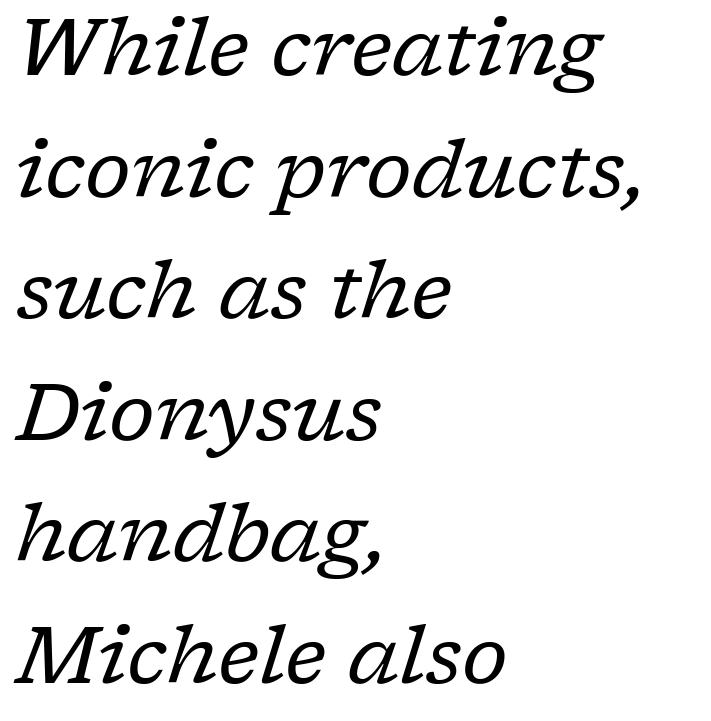
The rendering shows small feet on the letterforms — a serif design. Stroke thickness stays within the range of a standard reading face or lighter. There is no visible air inserted between adjacent glyphs. Proportional: the letters do not fall into vertical columns. Reading down the column, the eye jumps a familiar distance to each next line. Clear beneath every line of the passage.
